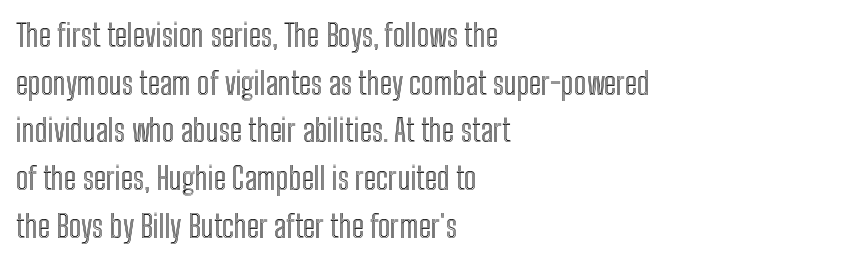
Q: Is the text italic (slanted)? A: No, it is upright.
Q: Is the text underlined? A: No.
Q: How is the paragraph aligned? A: Left-aligned.
Q: Is the spacing between letters normal or unusually wide? A: Normal.
Q: Is the spacing between lines tight, normal or loose? A: Normal.
Q: Width (condensed, normal, or wide)? A: Condensed.
Q: x-height? A: Medium.
Q: Monospaced? A: No.
